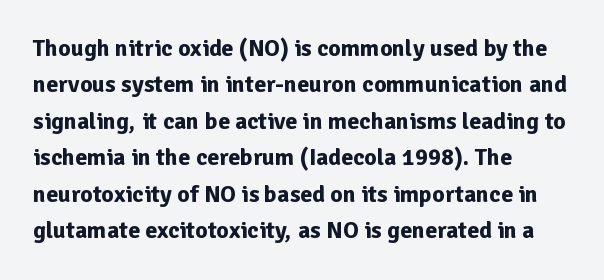
{"italic": "no", "bold": "yes", "underline": "no", "align": "left", "line_spacing": "normal", "line_spacing_ratio": 1.52, "letter_spacing": "normal", "letter_spacing_em": 0.0, "glyph_px": 24}
